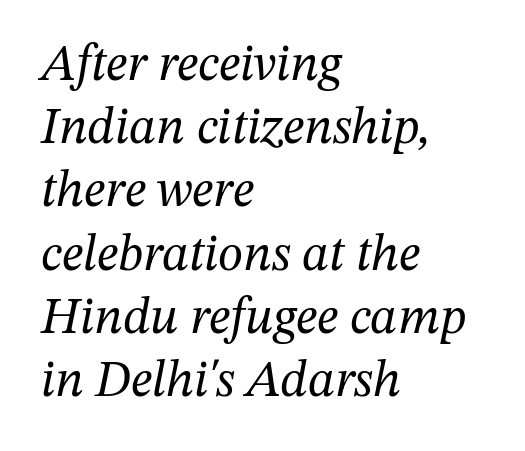
{"serif": "yes", "italic": "yes", "lean": "right", "slant_degrees": 12, "bold": "no", "weight": "regular", "width": "normal", "stroke_contrast": "medium", "x_height": "medium", "monospaced": "no", "underline": "no", "align": "left", "line_spacing_ratio": 1.24, "letter_spacing": "normal", "letter_spacing_em": 0.0, "glyph_px": 51}
